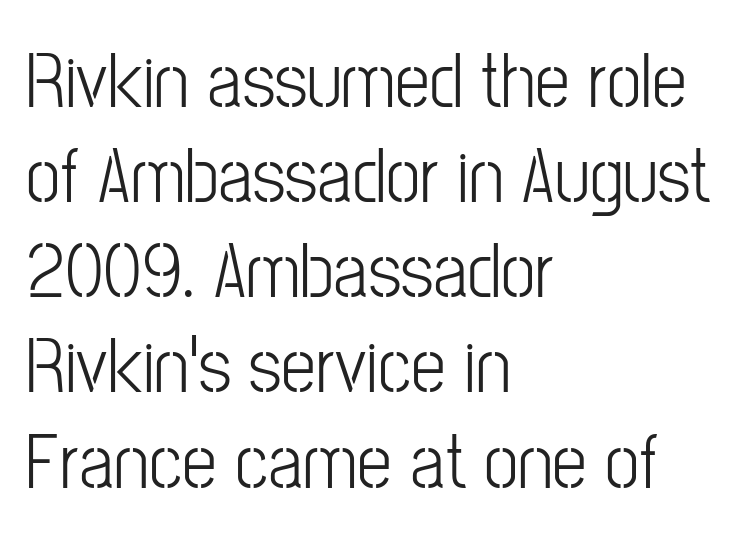
A typesetter would mark this as roman, not italic. Typographically, this falls in the sans-serif category. Character widths vary here, with narrow letters taking less room than wide ones. Summary of weight: not heavy and not bold. Tracking value appears to be zero — textbook default spacing.
